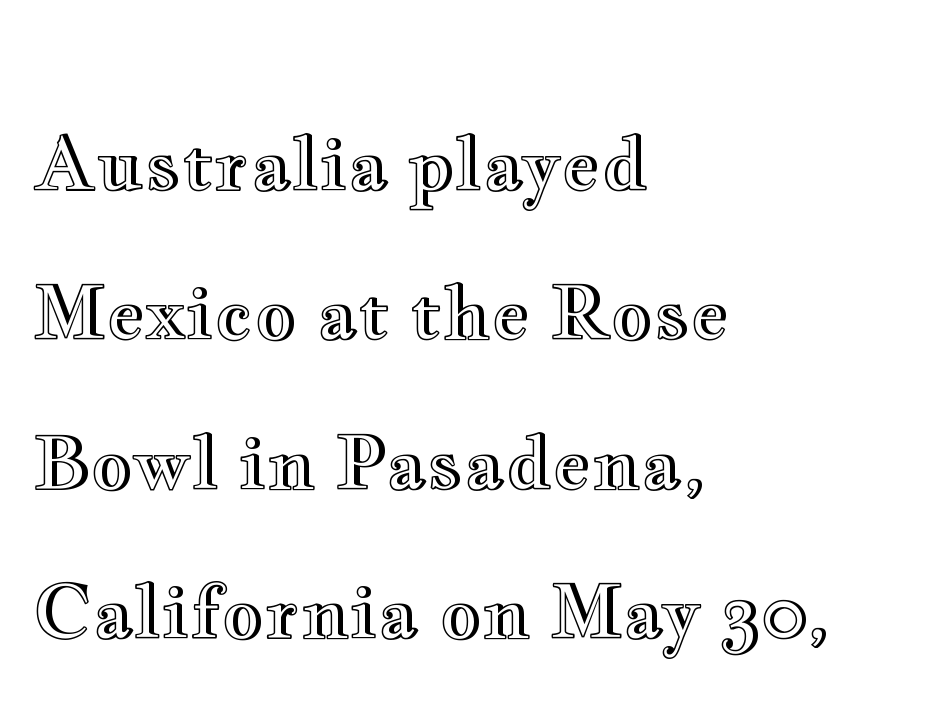
The image shows 74 px wide type, upright; set left-aligned, loose line spacing (2.02x), normal letter spacing, not underlined; a small x-height.
